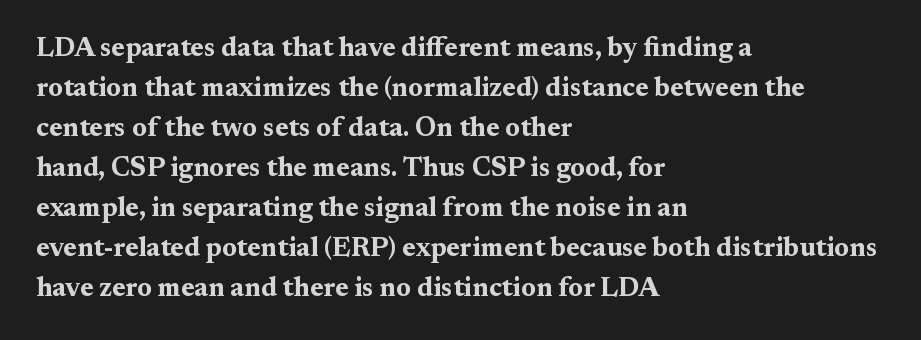
Q: Is the text bold? A: Yes.
Q: Is the text italic (slanted)? A: No, it is upright.
Q: Is the text underlined? A: No.
Q: How is the paragraph aligned? A: Left-aligned.
Q: Is the spacing between letters normal or unusually wide? A: Normal.
Q: Is the spacing between lines tight, normal or loose? A: Normal.
